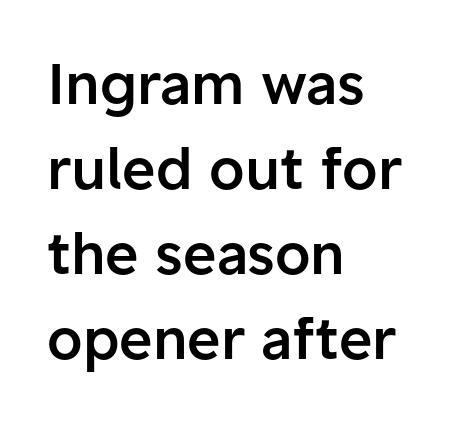
The image shows 57 px semibold sans-serif type, upright; set left-aligned, normal line spacing (1.49x), normal letter spacing, not underlined; low stroke contrast and a medium x-height.
